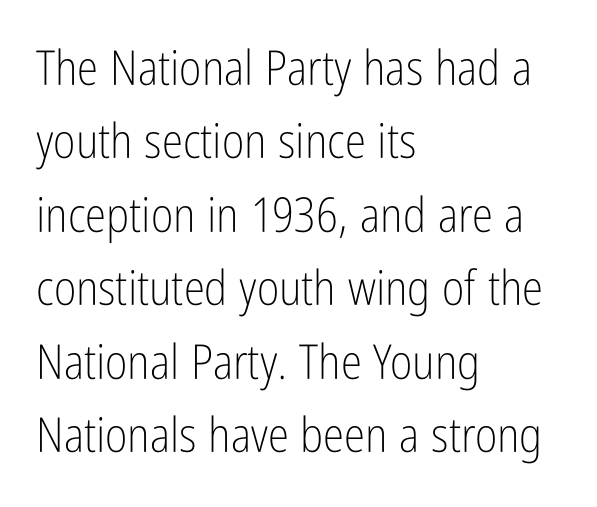
Characters remain perfectly vertical along every line. You could call the tracking neutral — neither tight nor loose. Rule under the text: the space is simply empty. Character widths vary here, with narrow letters taking less room than wide ones.
